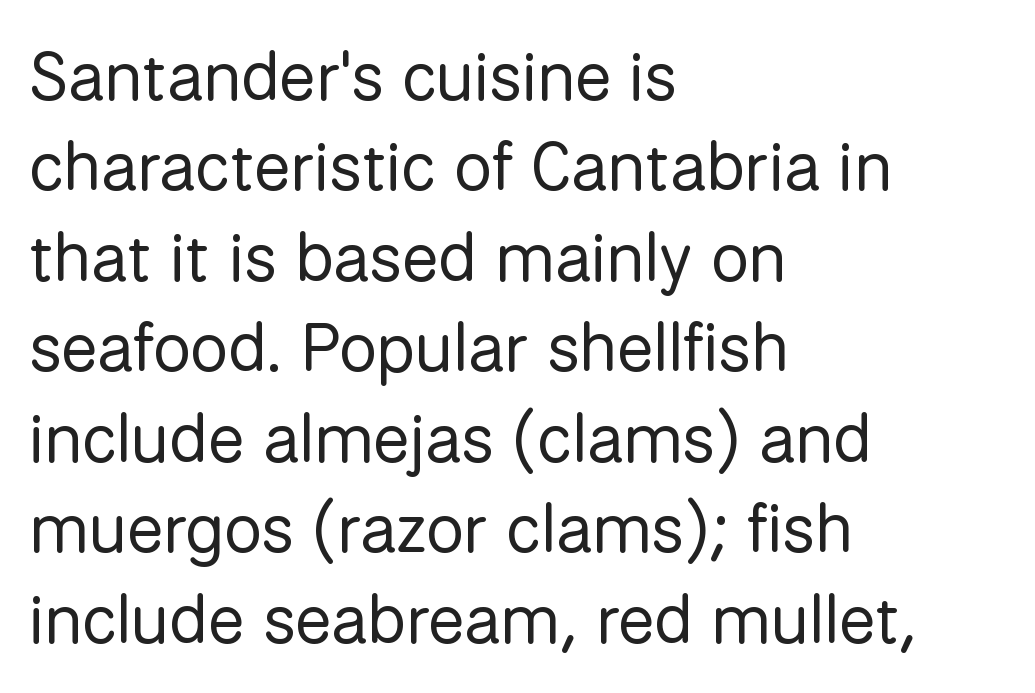
Q: Is the text bold? A: No.
Q: Is the text italic (slanted)? A: No, it is upright.
Q: Is the typeface a serif or a sans-serif typeface? A: Sans-serif.
Q: Is the text underlined? A: No.
Q: How is the paragraph aligned? A: Left-aligned.
Q: Is the spacing between letters normal or unusually wide? A: Normal.
Q: Is the spacing between lines tight, normal or loose? A: Normal.
Q: Width (condensed, normal, or wide)? A: Normal.
Q: Stroke contrast? A: Low.
Q: x-height? A: Medium.
Q: Monospaced? A: No.
